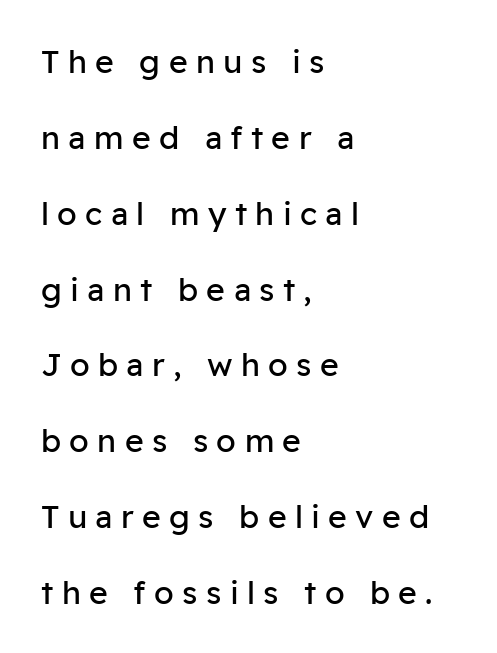
The image shows 32 px regular-weight sans-serif type, upright; set left-aligned, loose line spacing (2.37x), unusually wide letter spacing (+0.26 em), not underlined; low stroke contrast and a medium x-height.
